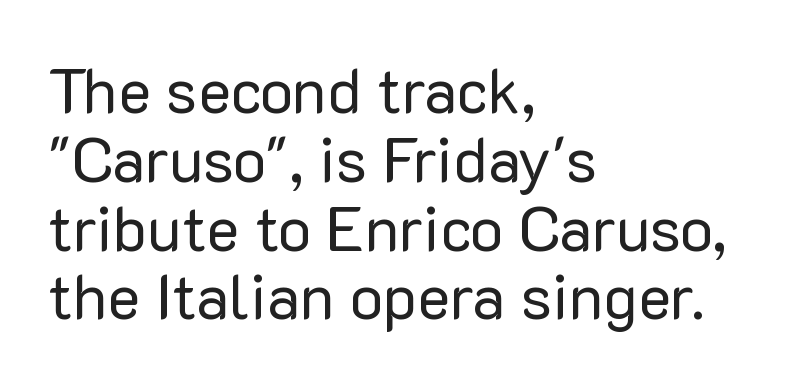
{"serif": "no", "italic": "no", "bold": "no", "weight": "regular", "width": "normal", "stroke_contrast": "low", "x_height": "medium", "monospaced": "no", "underline": "no", "align": "left", "line_spacing": "tight", "line_spacing_ratio": 1.11, "letter_spacing": "normal", "letter_spacing_em": 0.0, "glyph_px": 62}
